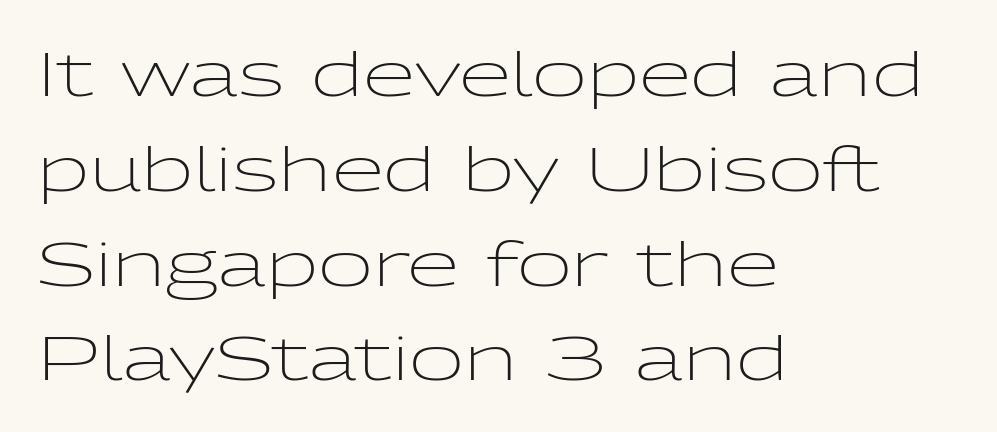
{"serif": "no", "italic": "no", "bold": "no", "weight": "light", "width": "wide", "stroke_contrast": "low", "x_height": "medium", "monospaced": "no", "underline": "no", "align": "left", "line_spacing": "normal", "line_spacing_ratio": 1.58, "letter_spacing": "normal", "letter_spacing_em": 0.0, "glyph_px": 60}
